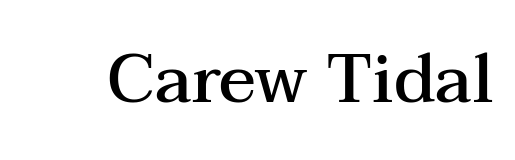
Q: Is the text bold? A: Semi-bold.
Q: Is the text italic (slanted)? A: No, it is upright.
Q: Is the typeface a serif or a sans-serif typeface? A: Serif.
Q: Is the text underlined? A: No.
Q: Is the spacing between letters normal or unusually wide? A: Normal.
Q: Width (condensed, normal, or wide)? A: Wide.
Q: Stroke contrast? A: Medium.
Q: x-height? A: Medium.
Q: Monospaced? A: No.
